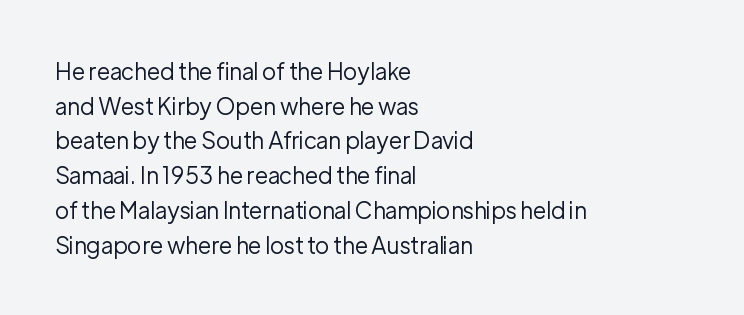
The image shows 23 px text type, upright; set left-aligned, normal line spacing (1.51x), normal letter spacing, not underlined.
